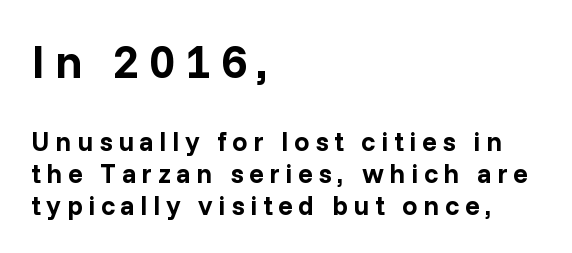
Q: Is the text bold? A: Yes.
Q: Is the text italic (slanted)? A: No, it is upright.
Q: Is the typeface a serif or a sans-serif typeface? A: Sans-serif.
Q: Is the text underlined? A: No.
Q: How is the paragraph aligned? A: Left-aligned.
Q: Is the spacing between letters normal or unusually wide? A: Unusually wide.
Q: Which block of text is set in a larger size, the first (top) or the second (bottom)? A: The first (top) one.
Q: Width (condensed, normal, or wide)? A: Normal.
Q: Stroke contrast? A: Low.
Q: x-height? A: Medium.
Q: Monospaced? A: No.
